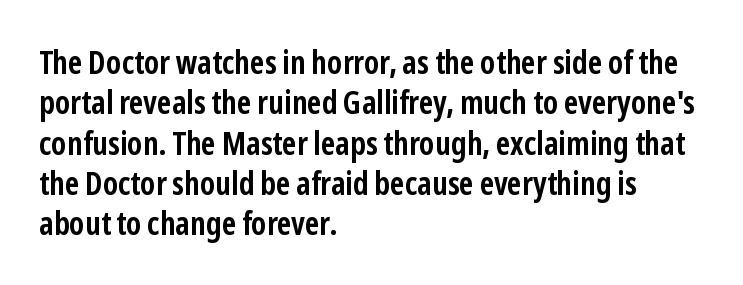
The image shows 32 px semibold, condensed sans-serif type, upright; set left-aligned, normal line spacing (1.26x), normal letter spacing, not underlined; low stroke contrast and a medium x-height.
